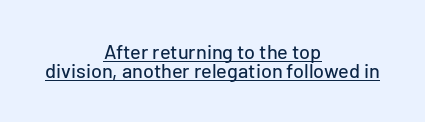
The image shows 20 px text type, upright; set centered, tight line spacing (0.95x), normal letter spacing, underlined.
